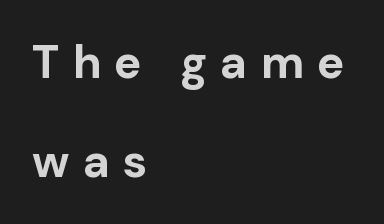
The image shows 46 px bold sans-serif type, upright; set left-aligned, loose line spacing (2.15x), unusually wide letter spacing (+0.29 em), not underlined; low stroke contrast and a medium x-height.
